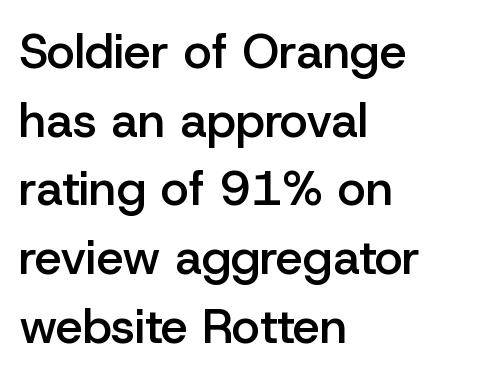
Q: Is the text bold? A: Semi-bold.
Q: Is the text italic (slanted)? A: No, it is upright.
Q: Is the typeface a serif or a sans-serif typeface? A: Sans-serif.
Q: Is the text underlined? A: No.
Q: How is the paragraph aligned? A: Left-aligned.
Q: Is the spacing between letters normal or unusually wide? A: Normal.
Q: Is the spacing between lines tight, normal or loose? A: Normal.
Q: Width (condensed, normal, or wide)? A: Normal.
Q: Stroke contrast? A: Low.
Q: x-height? A: Medium.
Q: Monospaced? A: No.
